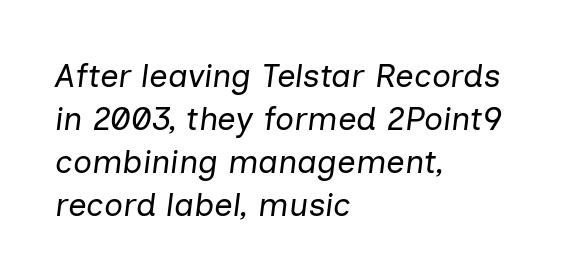
Each word holds together tightly as a unit, with standard inter-letter gaps. Vertically, the passage feels balanced, rows spaced as you'd expect. Stem width sits at or under what a default text font uses. The rendering uses natural spacing where letterforms have individual widths.
